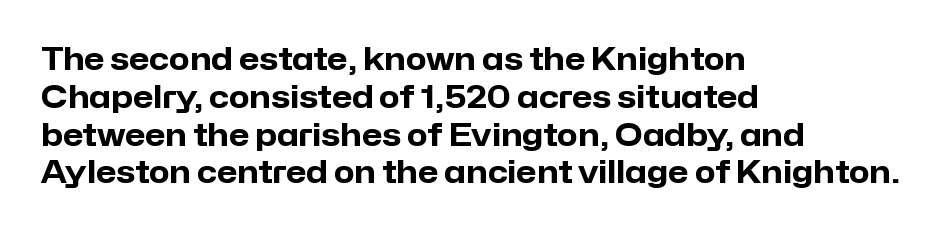
Each letter keeps its own natural width here, so spacing adapts to shape. Line spacing here is normal. Spacing between characters is what you'd get straight out of the box. Italic? Not at all — the glyphs are vertical.
